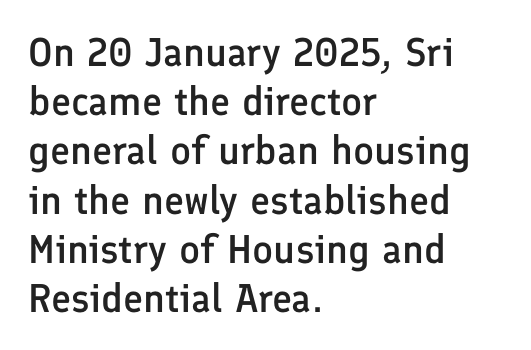
The image shows 40 px semibold sans-serif type, upright; set left-aligned, line spacing 1.23x, normal letter spacing, not underlined; low stroke contrast and a medium x-height.
